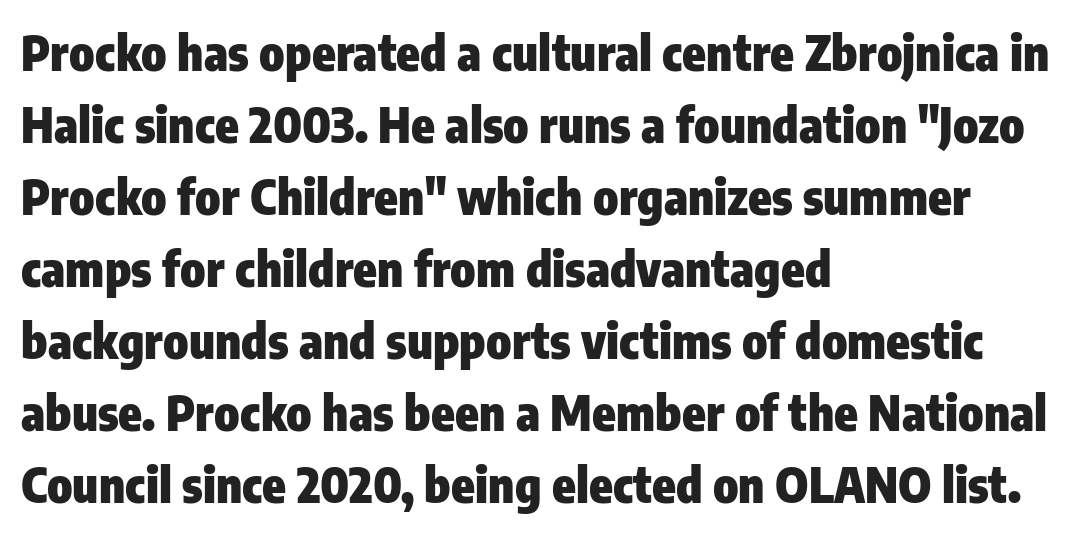
Q: Is the text bold? A: Yes.
Q: Is the text italic (slanted)? A: No, it is upright.
Q: Is the typeface a serif or a sans-serif typeface? A: Sans-serif.
Q: Is the text underlined? A: No.
Q: How is the paragraph aligned? A: Left-aligned.
Q: Is the spacing between letters normal or unusually wide? A: Normal.
Q: Is the spacing between lines tight, normal or loose? A: Normal.
Q: Width (condensed, normal, or wide)? A: Condensed.
Q: Stroke contrast? A: Low.
Q: x-height? A: Medium.
Q: Monospaced? A: No.
